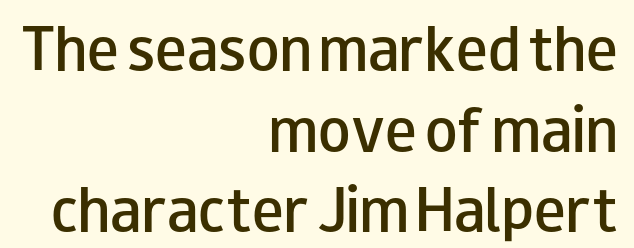
Q: Is the text bold? A: Semi-bold.
Q: Is the text italic (slanted)? A: No, it is upright.
Q: Is the typeface a serif or a sans-serif typeface? A: Sans-serif.
Q: Is the text underlined? A: No.
Q: How is the paragraph aligned? A: Right-aligned.
Q: Is the spacing between letters normal or unusually wide? A: Normal.
Q: Is the spacing between lines tight, normal or loose? A: Normal.
Q: Width (condensed, normal, or wide)? A: Wide.
Q: Stroke contrast? A: Low.
Q: x-height? A: Small.
Q: Monospaced? A: No.
